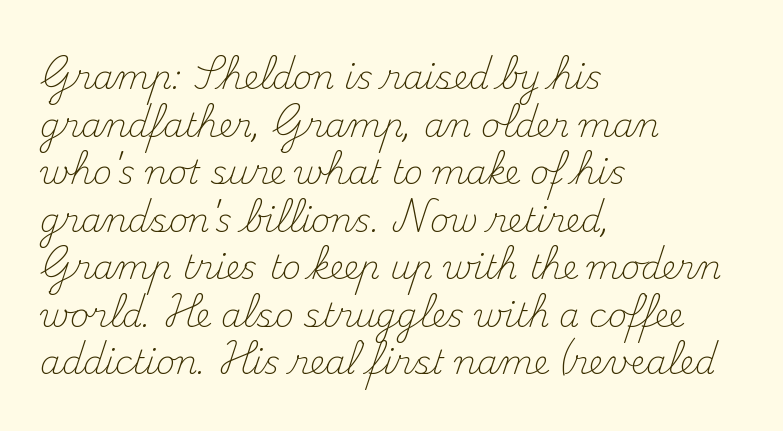
{"serif": "yes", "bold": "no", "weight": "light", "width": "normal", "stroke_contrast": "medium", "x_height": "small", "monospaced": "no", "underline": "no", "align": "left", "line_spacing": "normal", "line_spacing_ratio": 1.44, "letter_spacing": "normal", "letter_spacing_em": 0.0, "glyph_px": 33}
